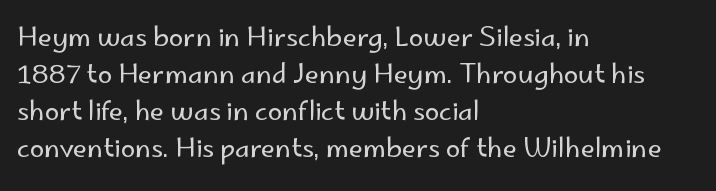
Rule under the text: the space is simply empty. The tracking reads as untouched default to a designer's eye. Compared with a typical body face, this is equally light or lighter still. A student would call this left alignment; a typographer would say flush left, rag right. The rows are spaced the way most documents space them.
